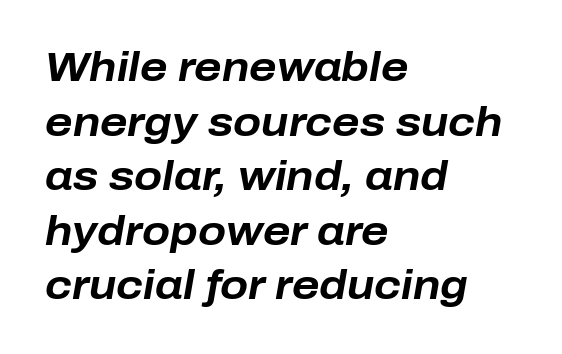
Q: Is the text bold? A: Yes.
Q: Is the text italic (slanted)? A: Yes, it leans right by about 10 degrees.
Q: Is the text underlined? A: No.
Q: How is the paragraph aligned? A: Left-aligned.
Q: Is the spacing between letters normal or unusually wide? A: Normal.
Q: Is the spacing between lines tight, normal or loose? A: Normal.
Q: Width (condensed, normal, or wide)? A: Normal.
Q: Stroke contrast? A: Low.
Q: x-height? A: Medium.
Q: Monospaced? A: No.
